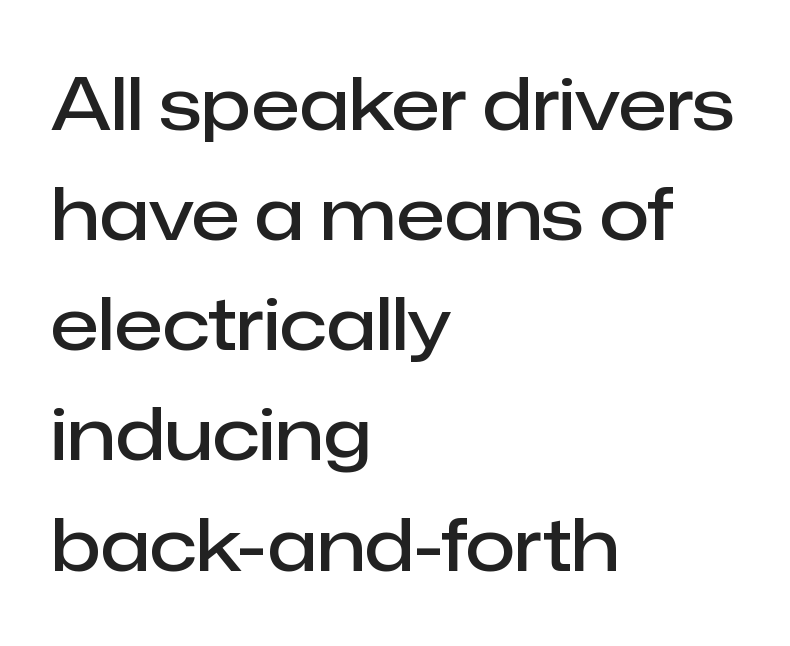
The image shows 72 px semibold sans-serif type, upright; set left-aligned, normal line spacing (1.53x), normal letter spacing, not underlined; low stroke contrast and a medium x-height.
